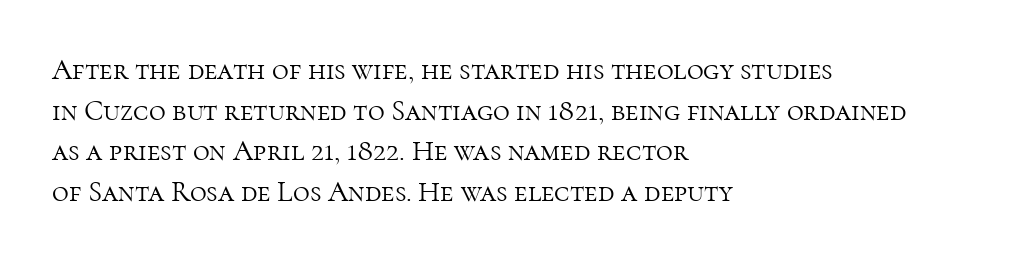
Q: Is the text bold? A: No.
Q: Is the text italic (slanted)? A: No, it is upright.
Q: Is the typeface a serif or a sans-serif typeface? A: Serif.
Q: Is the text underlined? A: No.
Q: How is the paragraph aligned? A: Left-aligned.
Q: Is the spacing between letters normal or unusually wide? A: Normal.
Q: Is the spacing between lines tight, normal or loose? A: Normal.
Q: Width (condensed, normal, or wide)? A: Normal.
Q: Stroke contrast? A: High.
Q: x-height? A: Medium.
Q: Monospaced? A: No.
